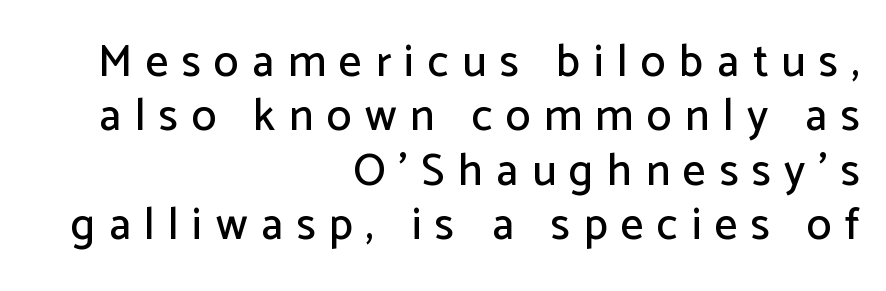
The image shows 45 px sans-serif type, upright; set right-aligned, line spacing 1.21x, unusually wide letter spacing (+0.3 em), not underlined; low stroke contrast and a medium x-height.
